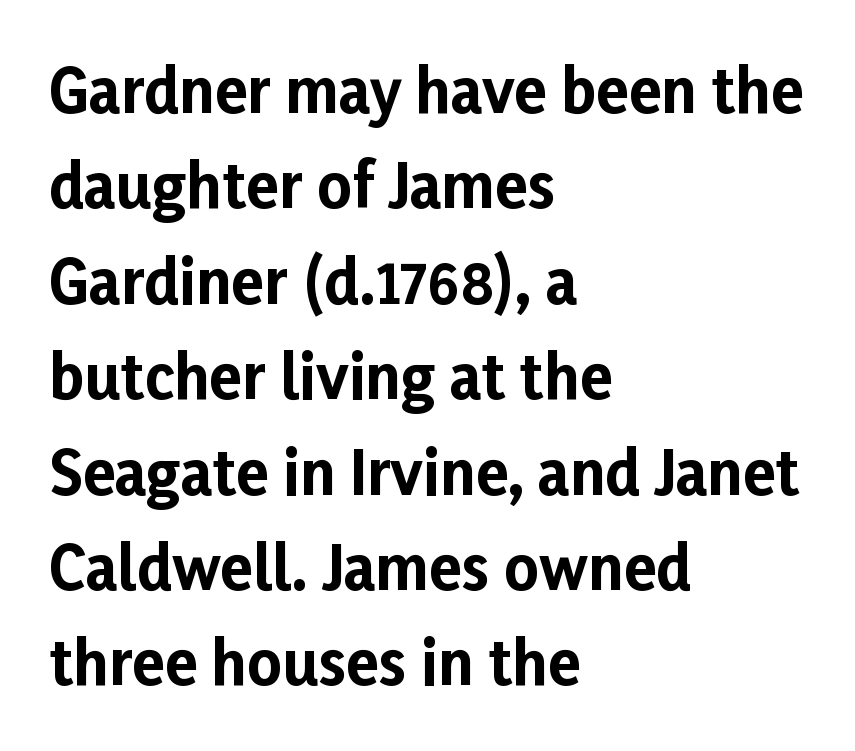
Standard letterfit; no display-style spreading of the glyphs. Proportional: the letters do not fall into vertical columns. If you drew a line through each stem, it would be perfectly vertical. The words here are not underlined.
